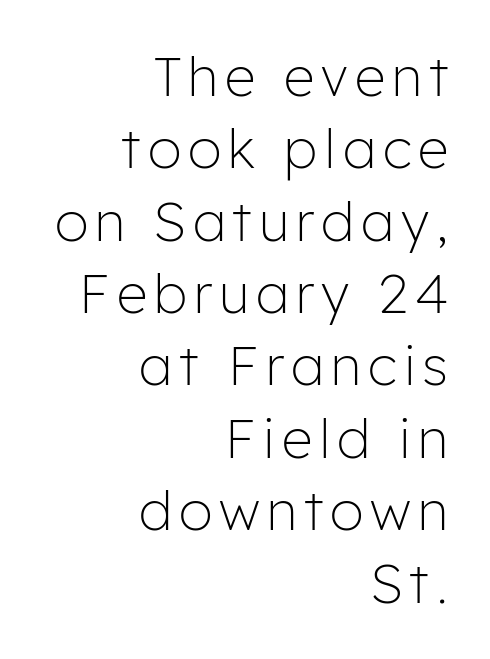
Q: Is the text bold? A: No.
Q: Is the text italic (slanted)? A: No, it is upright.
Q: Is the typeface a serif or a sans-serif typeface? A: Sans-serif.
Q: Is the text underlined? A: No.
Q: How is the paragraph aligned? A: Right-aligned.
Q: Is the spacing between lines tight, normal or loose? A: Normal.
Q: Width (condensed, normal, or wide)? A: Normal.
Q: Stroke contrast? A: Low.
Q: x-height? A: Medium.
Q: Monospaced? A: No.
